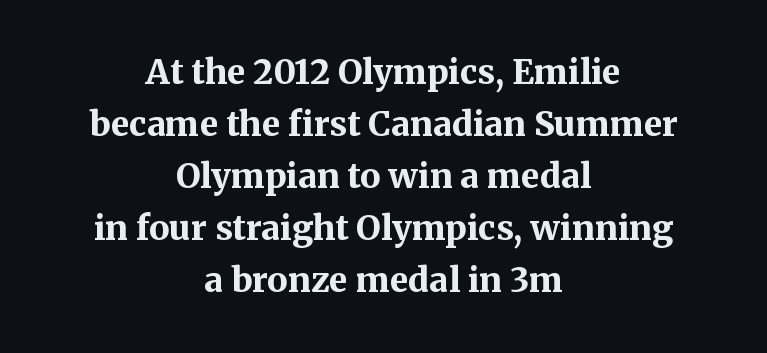
{"serif": "yes", "italic": "no", "bold": "yes", "weight": "bold", "width": "normal", "stroke_contrast": "medium", "x_height": "medium", "monospaced": "no", "underline": "no", "align": "center", "line_spacing": "normal", "line_spacing_ratio": 1.53, "letter_spacing": "normal", "letter_spacing_em": 0.0, "glyph_px": 34}
